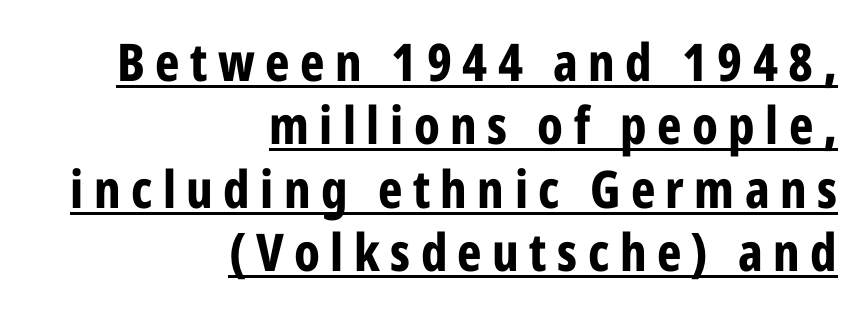
The image shows 52 px bold, condensed sans-serif type, upright; set right-aligned, line spacing 1.22x, unusually wide letter spacing (+0.2 em), underlined; low stroke contrast and a medium x-height.
